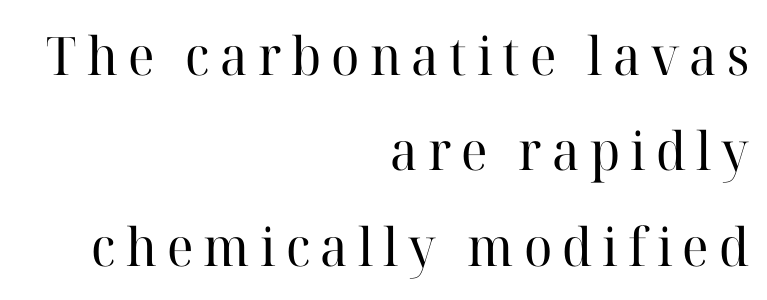
The image shows 53 px regular-weight serif type, upright; set right-aligned, line spacing 1.8x, not underlined; high stroke contrast and a medium x-height.
